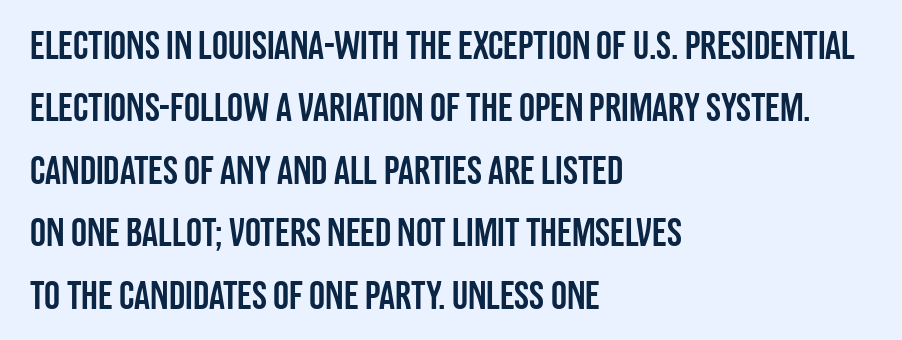
Q: Is the text italic (slanted)? A: No, it is upright.
Q: Is the typeface a serif or a sans-serif typeface? A: Sans-serif.
Q: Is the text underlined? A: No.
Q: How is the paragraph aligned? A: Left-aligned.
Q: Is the spacing between letters normal or unusually wide? A: Normal.
Q: Is the spacing between lines tight, normal or loose? A: Normal.
Q: Width (condensed, normal, or wide)? A: Condensed.
Q: Stroke contrast? A: Low.
Q: x-height? A: Large.
Q: Monospaced? A: No.
